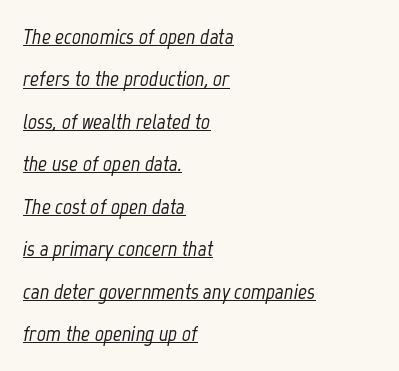
Q: Is the text italic (slanted)? A: Yes, it leans right by about 12 degrees.
Q: Is the text underlined? A: Yes.
Q: How is the paragraph aligned? A: Left-aligned.
Q: Is the spacing between letters normal or unusually wide? A: Normal.
Q: Is the spacing between lines tight, normal or loose? A: Loose.
